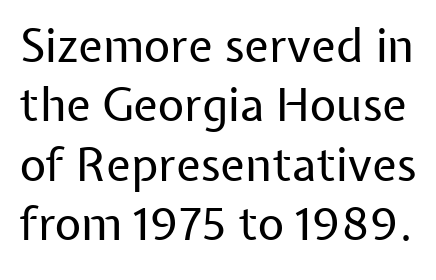
Q: Is the text bold? A: No.
Q: Is the text italic (slanted)? A: No, it is upright.
Q: Is the typeface a serif or a sans-serif typeface? A: Sans-serif.
Q: Is the text underlined? A: No.
Q: Is the spacing between letters normal or unusually wide? A: Normal.
Q: Is the spacing between lines tight, normal or loose? A: Normal.
Q: Width (condensed, normal, or wide)? A: Normal.
Q: Stroke contrast? A: Low.
Q: x-height? A: Medium.
Q: Monospaced? A: No.
